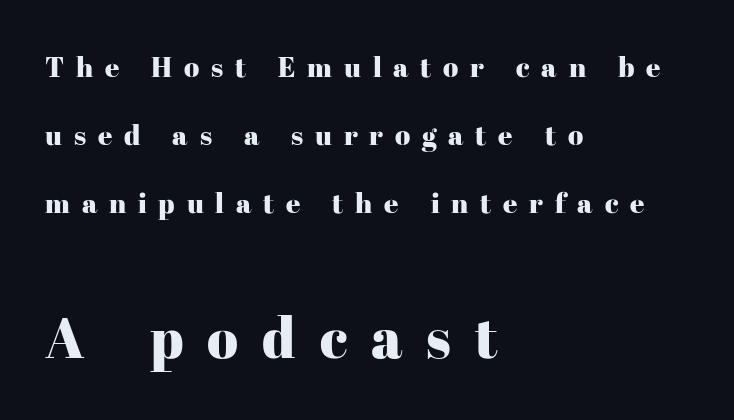
These lines have a slow, spaced-out rhythm from letter to letter. The leading is generous, giving the passage an open texture. These two chunks differ in scale, with the bottom chunk taking the larger measure. The type family on display is of the serif kind. Note the varied advance widths — an 'i' is clearly narrower than an 'm'.
